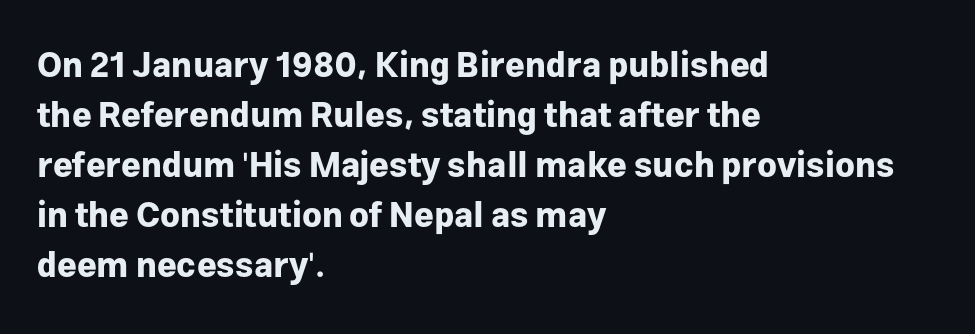
Looks like regular typesetting: each glyph gets only the width it needs. These lines are set flush left with a ragged right edge. The face used here is a sans, in the tradition of grotesques and geometrics. The rendering keeps characters at their native spacing. Characters remain perfectly vertical along every line. The lines sit at an ordinary, default distance from one another.
